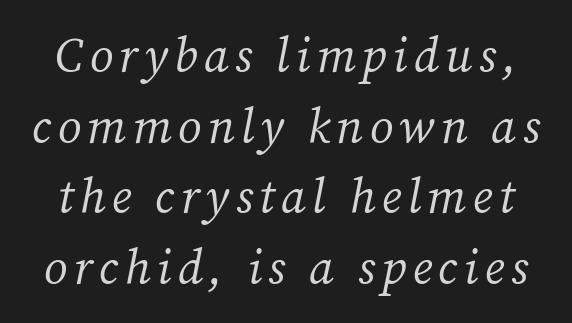
You can tell it's italic because the verticals aren't actually vertical. Horizontal bands of white between lines are of average thickness. You can tell from the footed stems that serif type was used. The passage shown is typed in a proportional face where columns would drift. The foot of each line stays bare and open. The font sits on the lighter half of the weight spectrum, regular included.
